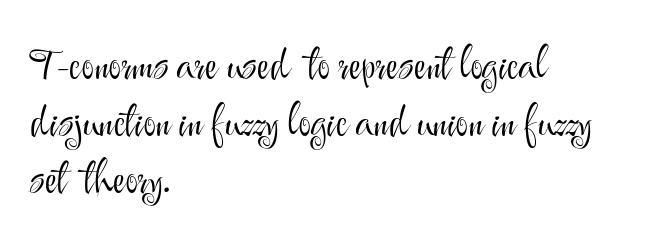
{"serif": "no", "bold": "no", "weight": "light", "width": "normal", "stroke_contrast": "medium", "x_height": "small", "monospaced": "no", "underline": "no", "align": "left", "line_spacing": "normal", "line_spacing_ratio": 1.32, "letter_spacing": "normal", "letter_spacing_em": 0.0, "glyph_px": 43}
